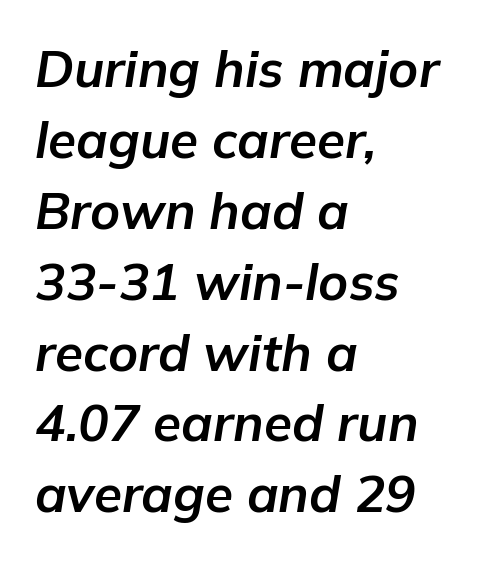
{"italic": "yes", "lean": "right", "slant_degrees": 9, "bold": "yes", "weight": "bold", "width": "normal", "stroke_contrast": "low", "x_height": "medium", "monospaced": "no", "underline": "no", "align": "left", "line_spacing": "normal", "line_spacing_ratio": 1.39, "letter_spacing": "normal", "letter_spacing_em": 0.0, "glyph_px": 51}
